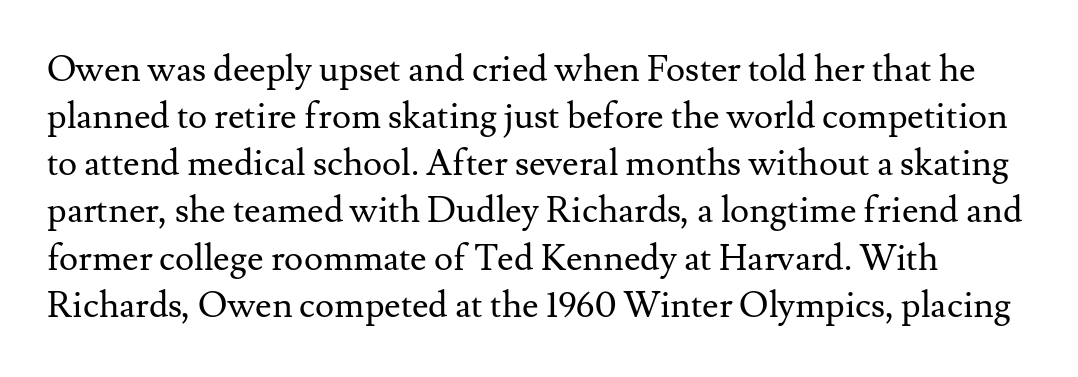
The image shows 36 px regular-weight serif type, upright; set normal line spacing (1.31x), normal letter spacing, not underlined; medium stroke contrast and a small x-height.
